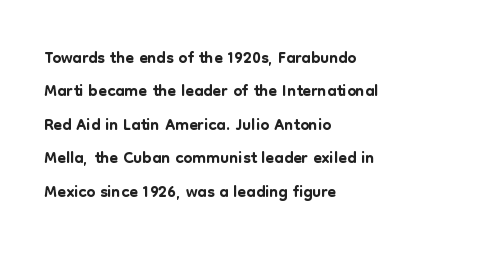
The image shows 25 px text type, upright; set left-aligned, normal line spacing (1.34x), normal letter spacing, not underlined.
